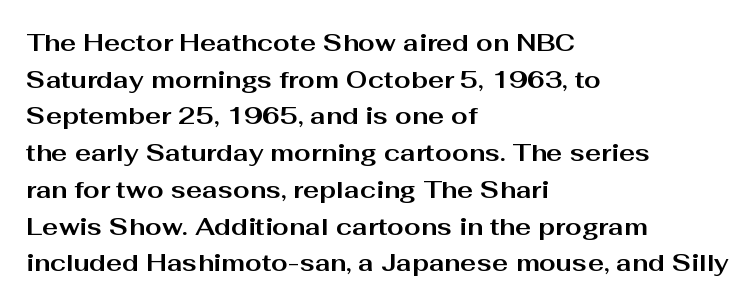
A typesetter would call this zero additional tracking. The letters stand upright; this is a roman face. Regular leading. The passage is arranged the way most books set body copy — flush left. Rule under the text: the space is simply empty. Strokes here are thick enough to call this a true bold.
